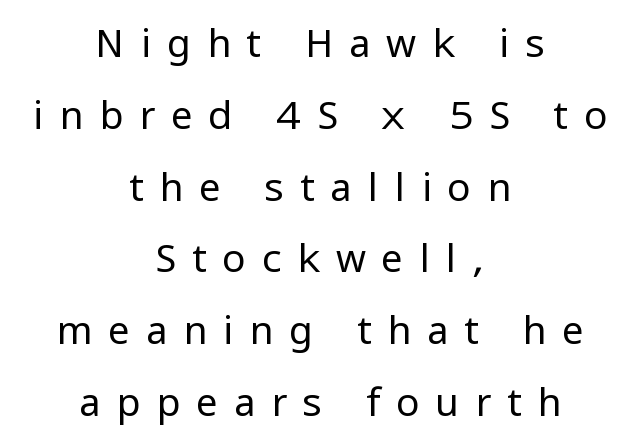
Unbolded letterforms with no extra heft. The text was rendered using a sans face with plain stroke endings. The lettering stays uniformly vertical, giving the passage a roman look. Display-style spreading of the glyphs; the letterfit is very open.
